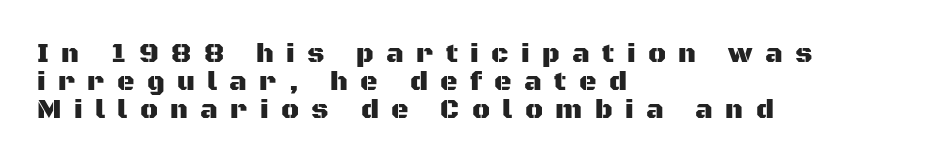
Q: Is the text italic (slanted)? A: No, it is upright.
Q: Is the text underlined? A: No.
Q: How is the paragraph aligned? A: Left-aligned.
Q: Is the spacing between letters normal or unusually wide? A: Unusually wide.
Q: Is the spacing between lines tight, normal or loose? A: Tight.
